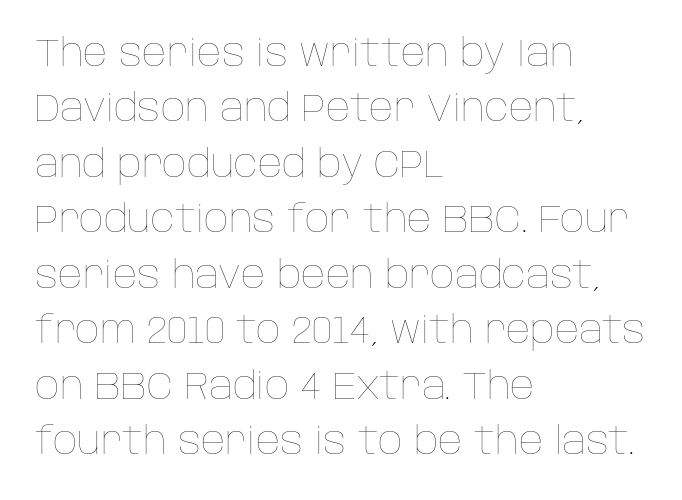
Nothing unusual about the tracking: characters are spaced as the font intends. The rendering uses a moderate line-height, typical for paragraphs. The space beneath each line is pristine and unruled. Typeset ragged right — the left edge is the straight one. The type sits square on the baseline with zero lean.
